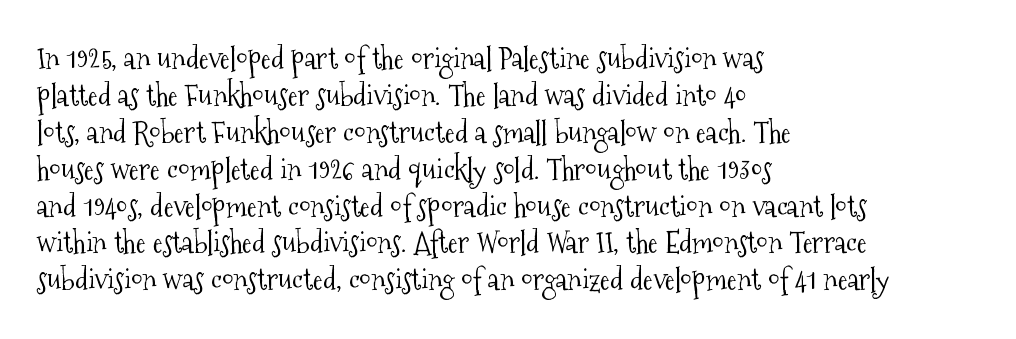
The image shows 30 px light, condensed serif type, upright; set left-aligned, line spacing 1.23x, normal letter spacing, not underlined; medium stroke contrast and a medium x-height.
